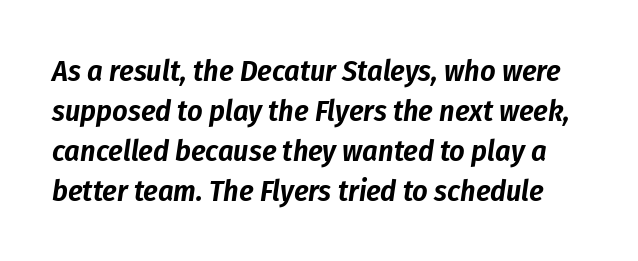
{"italic": "yes", "lean": "right", "slant_degrees": 8, "width": "condensed", "stroke_contrast": "low", "x_height": "medium", "monospaced": "no", "underline": "no", "line_spacing": "normal", "line_spacing_ratio": 1.33, "letter_spacing": "normal", "letter_spacing_em": 0.0, "glyph_px": 30}
